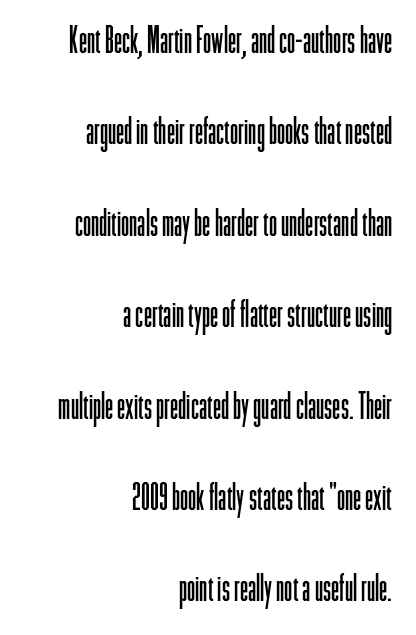
{"serif": "no", "italic": "no", "bold": "no", "weight": "light", "width": "condensed", "stroke_contrast": "low", "x_height": "medium", "monospaced": "no", "underline": "no", "align": "right", "line_spacing": "loose", "line_spacing_ratio": 2.47, "letter_spacing": "normal", "letter_spacing_em": 0.0, "glyph_px": 37}
